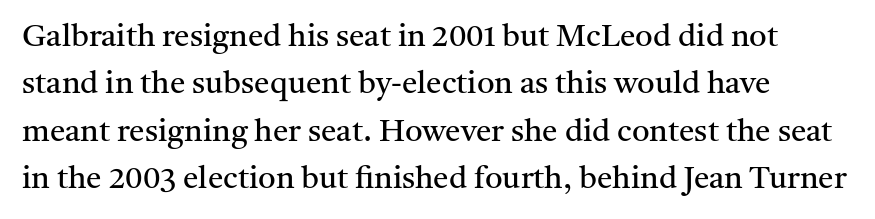
The letters carry serifs — small finishing strokes at the ends of their stems. Vertically, the passage feels balanced, rows spaced as you'd expect. No chunkiness to these letters — they're not bold. The letters advance in unequal steps, a hallmark of proportional type. No extra tracking has been applied to these lines.
